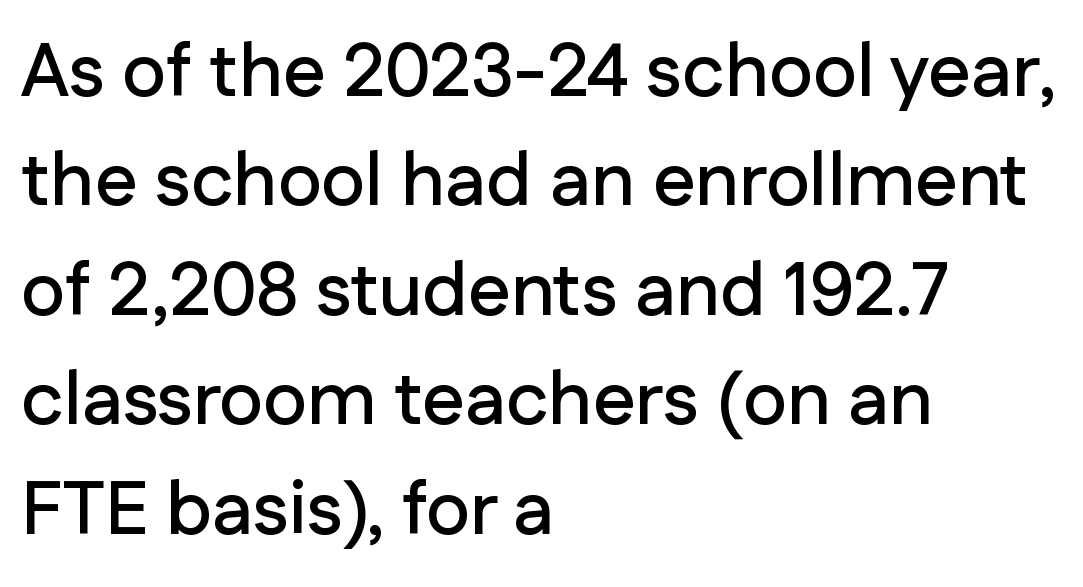
The line texture is even and compact thanks to regular tracking. Each letter keeps its own natural width here, so spacing adapts to shape. The letters stand upright; this is a roman face. I'd call this a sans setting — the letters go barefoot. The area under the type is left untouched.
